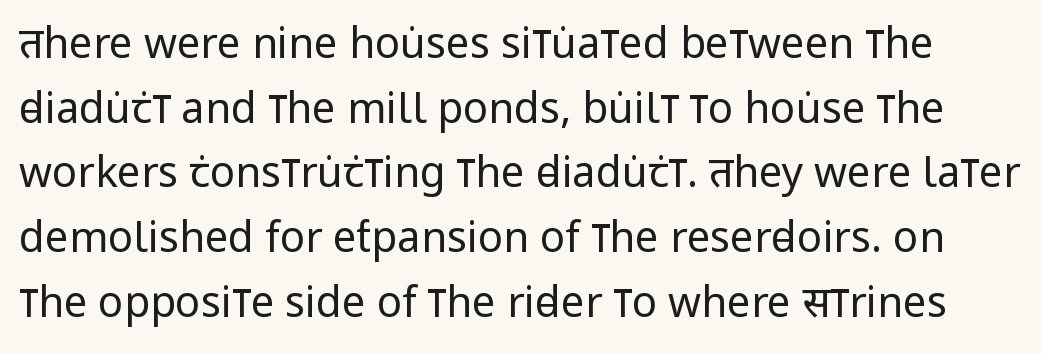
The image shows 42 px regular-weight, condensed sans-serif type, upright; set normal line spacing (1.54x), normal letter spacing, not underlined; low stroke contrast and a large x-height.
